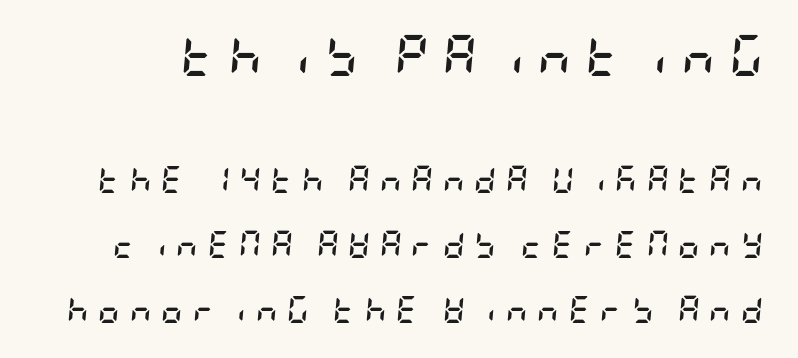
Typographic density is high because the face is bold. The passage shown stacks its lines with a broad gap. Underlining? Definitely not there. The letters are spread apart with noticeably loose tracking. The lettering tilts uniformly, giving the passage an italic look.
